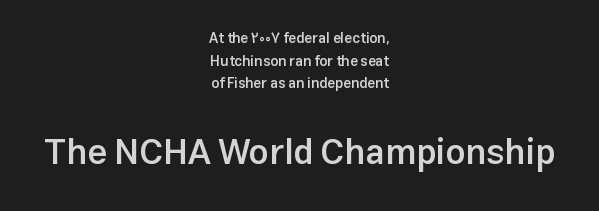
Regarding serifs, this sample does without them. Underline: absent. Posture: vertical. The rendering keeps characters at their native spacing. Teacher's note: observe the equal gaps on both sides — that is centered alignment.
